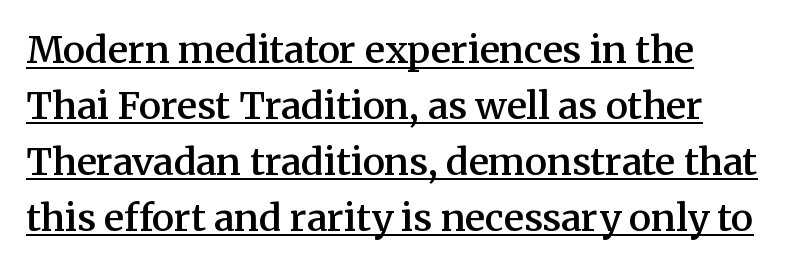
The image shows 37 px semibold serif type, upright; set normal line spacing (1.51x), normal letter spacing, underlined; medium stroke contrast and a medium x-height.
